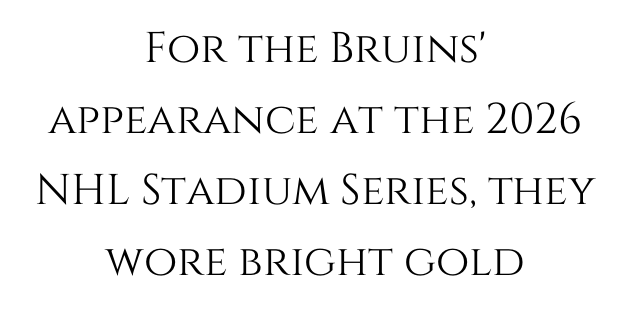
Q: Is the text italic (slanted)? A: No, it is upright.
Q: Is the text underlined? A: No.
Q: How is the paragraph aligned? A: Centered.
Q: Is the spacing between letters normal or unusually wide? A: Normal.
Q: Is the spacing between lines tight, normal or loose? A: Normal.
Q: Width (condensed, normal, or wide)? A: Normal.
Q: Stroke contrast? A: Medium.
Q: x-height? A: Large.
Q: Monospaced? A: No.
